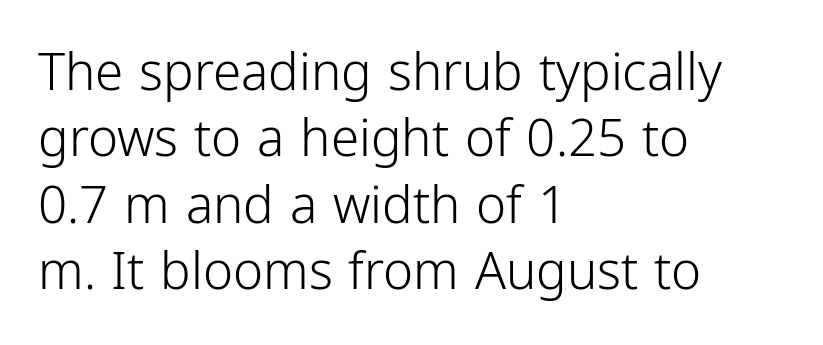
Nothing heavy about these letters — not bold at all. Honestly, the row spacing looks completely unremarkable. The rag falls on the right side of this text block. Is this a fixed-width face? No — the glyphs have proportional, varying widths. The specimen reads as upright at a glance. The passage shown is not underscored anywhere.
